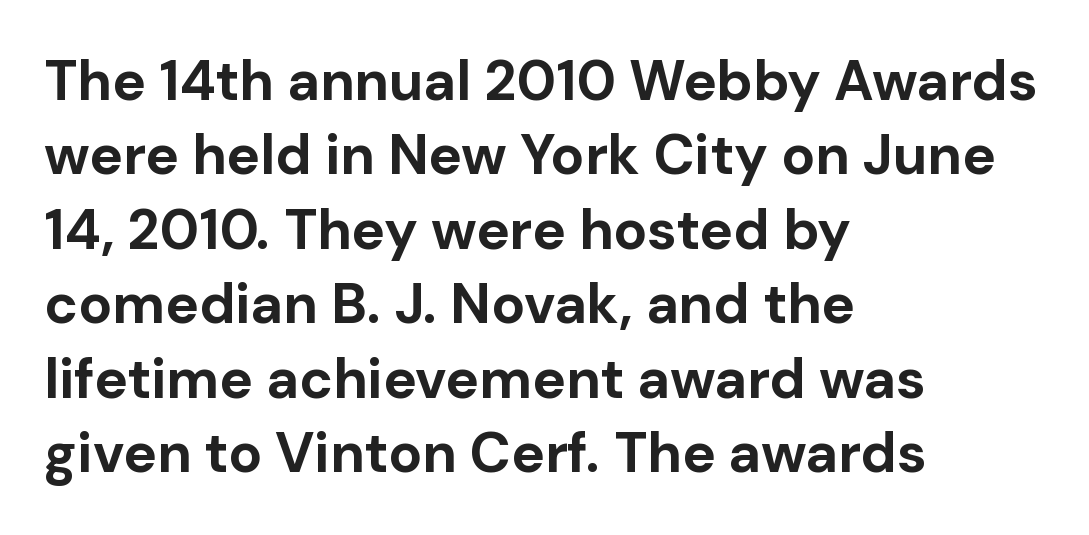
The passage shown is typed in a proportional face where columns would drift. Characters remain perfectly vertical along every line. Where is the straight margin? On the left. The glyphs have the mass of a bold cut. Line spacing here is normal.
